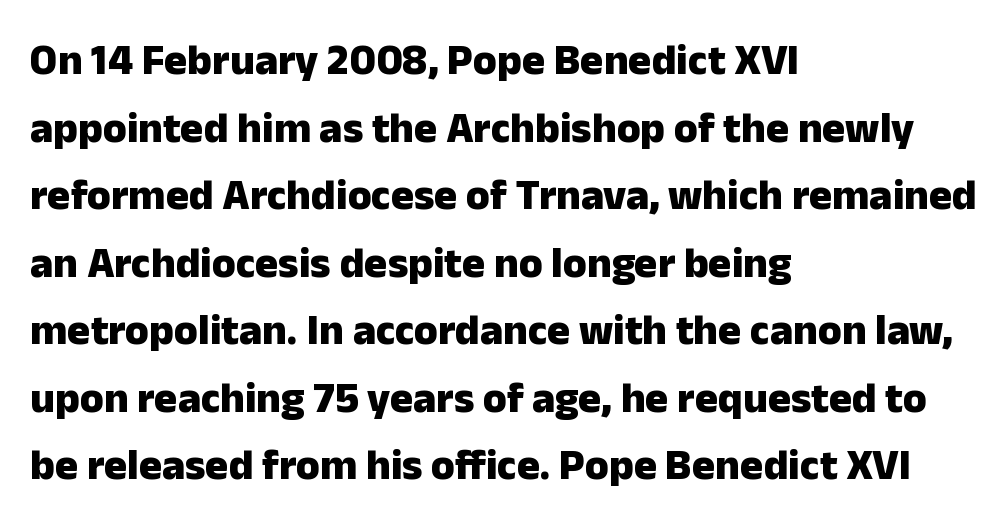
The image shows 43 px heavy sans-serif type, upright; set left-aligned, normal line spacing (1.57x), normal letter spacing, not underlined; low stroke contrast and a medium x-height.
